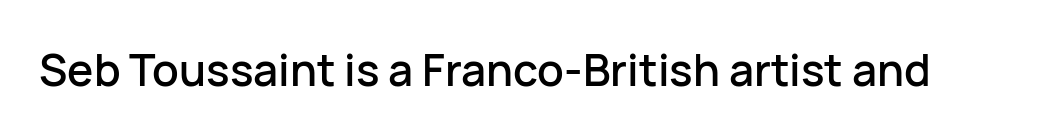
This rendering employs a face without finishing strokes, i.e., a sans-serif. The passage shown is typed in a proportional face where columns would drift. The gaps between neighbouring characters are ordinary and unremarkable. Do the letters lean? They stand straight. This rendering features lettering with no underline.
